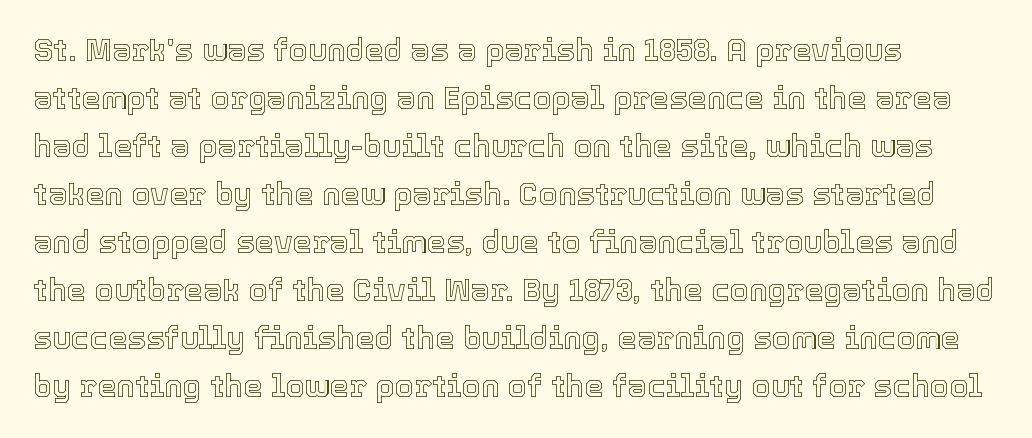
{"italic": "no", "width": "normal", "x_height": "medium", "monospaced": "no", "underline": "no", "align": "left", "line_spacing": "normal", "line_spacing_ratio": 1.55, "letter_spacing": "normal", "letter_spacing_em": 0.0, "glyph_px": 31}
